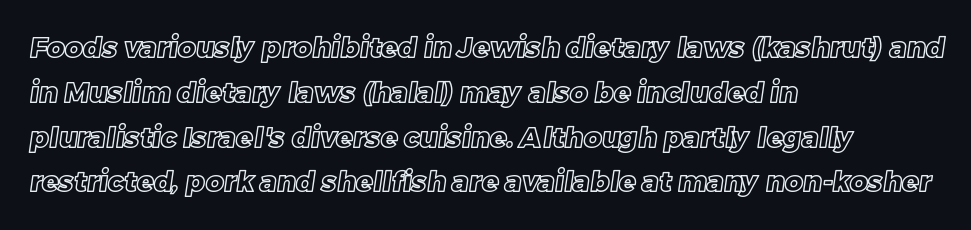
Q: Is the text underlined? A: No.
Q: How is the paragraph aligned? A: Left-aligned.
Q: Is the spacing between letters normal or unusually wide? A: Normal.
Q: Is the spacing between lines tight, normal or loose? A: Normal.
Q: Width (condensed, normal, or wide)? A: Normal.
Q: x-height? A: Large.
Q: Monospaced? A: No.
